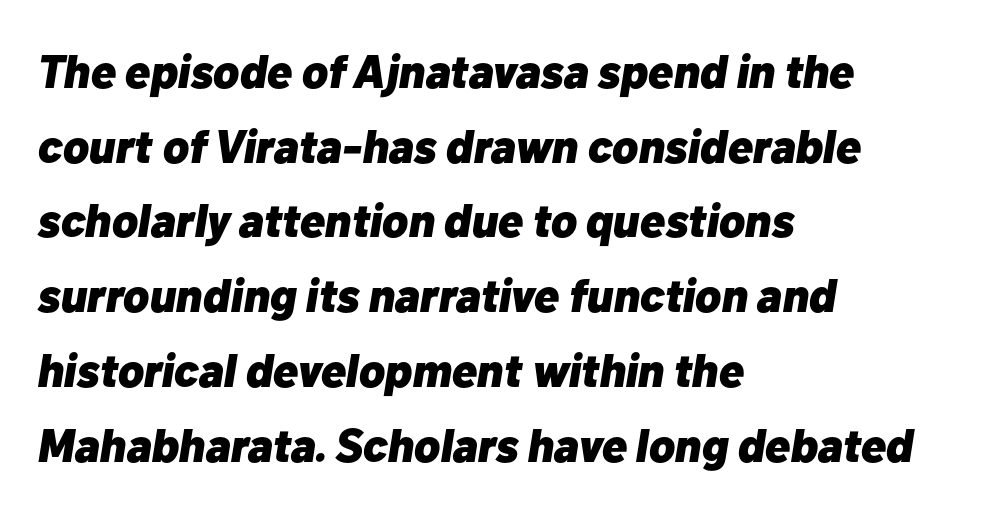
The image shows 47 px heavy type, italic (leaning right); set left-aligned, normal line spacing (1.59x), normal letter spacing, not underlined; low stroke contrast and a medium x-height.
